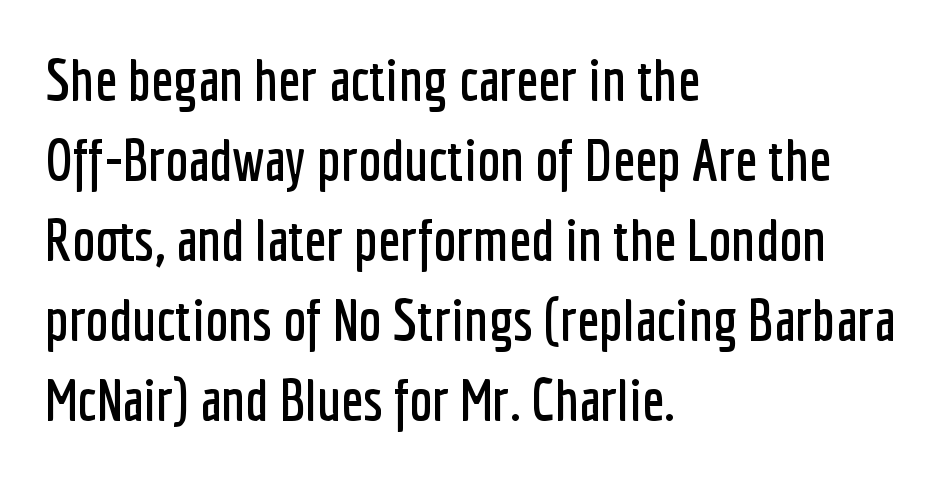
{"serif": "no", "italic": "no", "width": "condensed", "stroke_contrast": "low", "x_height": "medium", "monospaced": "no", "underline": "no", "align": "left", "line_spacing": "normal", "line_spacing_ratio": 1.38, "letter_spacing": "normal", "letter_spacing_em": 0.0, "glyph_px": 58}
